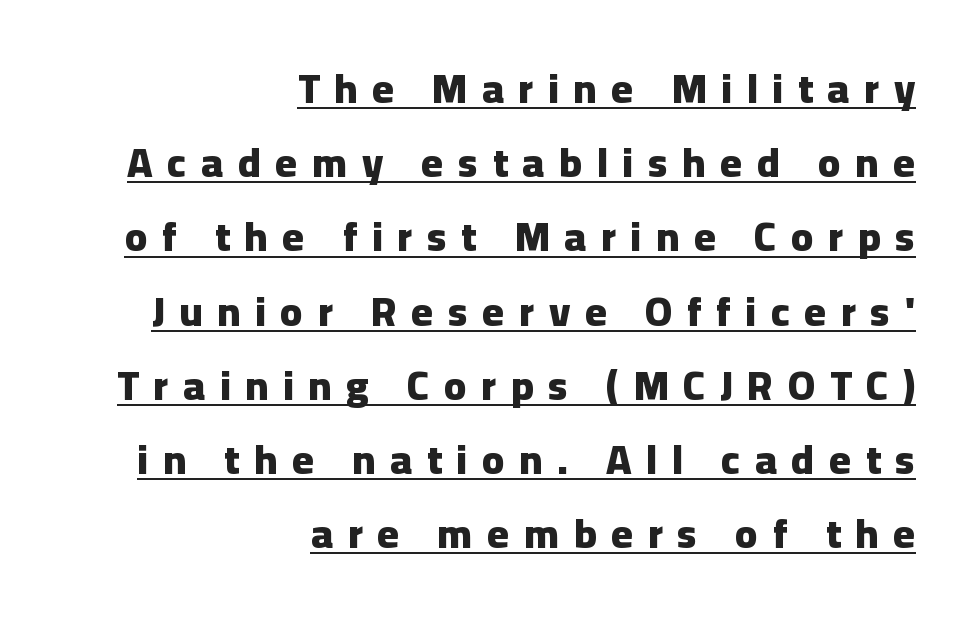
Q: Is the text bold? A: Yes.
Q: Is the text italic (slanted)? A: No, it is upright.
Q: Is the typeface a serif or a sans-serif typeface? A: Sans-serif.
Q: Is the text underlined? A: Yes.
Q: How is the paragraph aligned? A: Right-aligned.
Q: Is the spacing between letters normal or unusually wide? A: Unusually wide.
Q: Width (condensed, normal, or wide)? A: Normal.
Q: Stroke contrast? A: Low.
Q: x-height? A: Medium.
Q: Monospaced? A: No.
